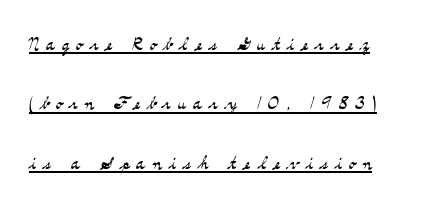
Q: Is the text bold? A: No.
Q: Is the text italic (slanted)? A: Yes.
Q: Is the text underlined? A: Yes.
Q: How is the paragraph aligned? A: Left-aligned.
Q: Is the spacing between letters normal or unusually wide? A: Unusually wide.
Q: Is the spacing between lines tight, normal or loose? A: Loose.
